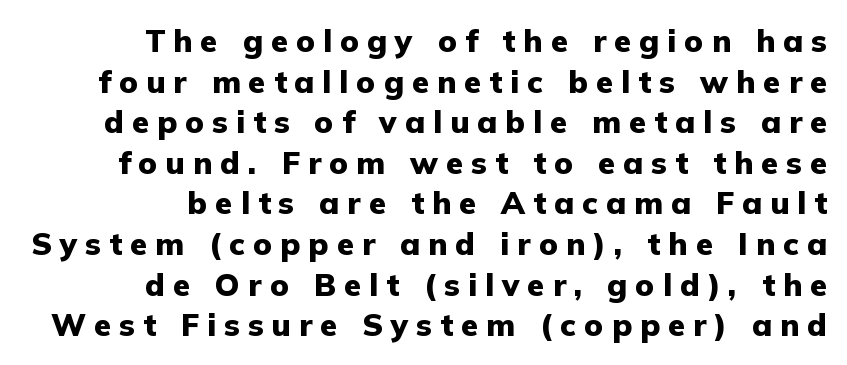
Q: Is the text bold? A: Yes.
Q: Is the text italic (slanted)? A: No, it is upright.
Q: Is the typeface a serif or a sans-serif typeface? A: Sans-serif.
Q: Is the text underlined? A: No.
Q: How is the paragraph aligned? A: Right-aligned.
Q: Is the spacing between letters normal or unusually wide? A: Unusually wide.
Q: Is the spacing between lines tight, normal or loose? A: Normal.
Q: Width (condensed, normal, or wide)? A: Normal.
Q: Stroke contrast? A: Low.
Q: x-height? A: Medium.
Q: Monospaced? A: No.
